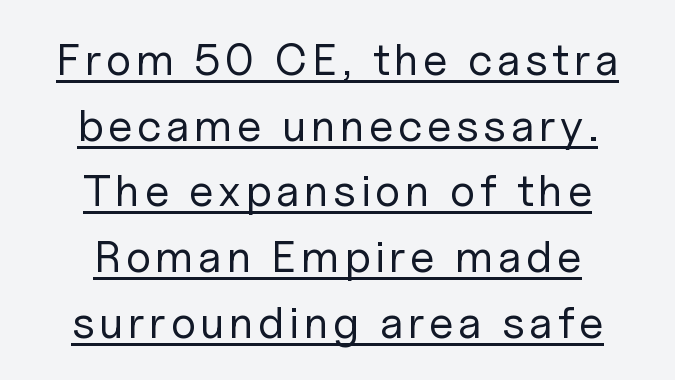
{"serif": "no", "italic": "no", "bold": "no", "weight": "regular", "width": "normal", "stroke_contrast": "low", "x_height": "medium", "monospaced": "no", "underline": "yes", "align": "center", "line_spacing": "normal", "line_spacing_ratio": 1.46, "glyph_px": 45}
